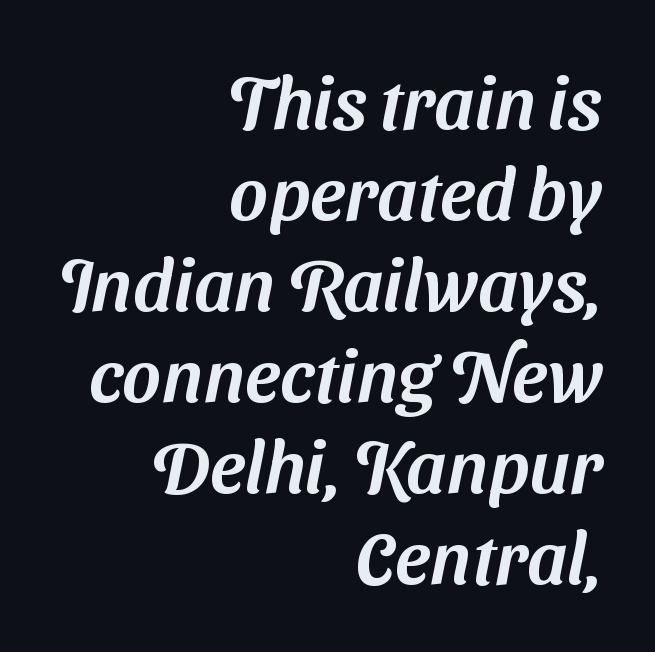
{"serif": "no", "width": "normal", "stroke_contrast": "medium", "x_height": "medium", "monospaced": "no", "underline": "no", "align": "right", "line_spacing_ratio": 1.23, "letter_spacing": "normal", "letter_spacing_em": 0.0, "glyph_px": 74}
